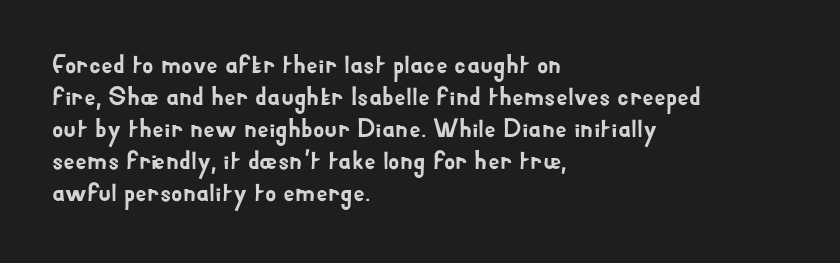
Standard letterfit; no display-style spreading of the glyphs. The string is rendered with underlining switched off. Compared with a centered layout, this one pins lines to the left instead. Vertical strokes here are truly vertical.
